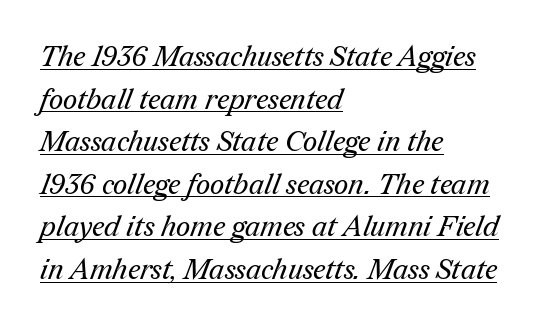
The image shows 28 px regular-weight serif type; set left-aligned, normal line spacing (1.52x), normal letter spacing, underlined; medium stroke contrast and a medium x-height.
